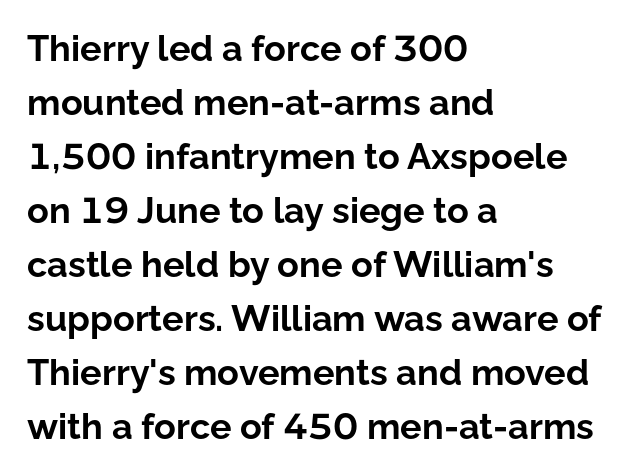
Each row of text sits above clean, open space. Left-aligned paragraph, ragged on the right. Here the glyphs are tracked normally, forming tight word shapes. Summary of vertical rhythm: regular, with standard interline spacing.
